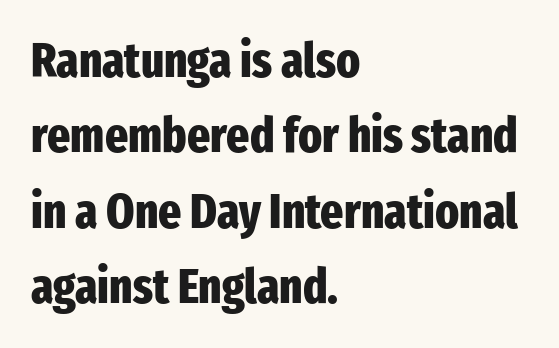
{"serif": "no", "italic": "no", "bold": "yes", "weight": "heavy", "width": "condensed", "stroke_contrast": "low", "x_height": "medium", "monospaced": "no", "underline": "no", "align": "left", "line_spacing": "normal", "line_spacing_ratio": 1.54, "letter_spacing": "normal", "letter_spacing_em": 0.0, "glyph_px": 49}
